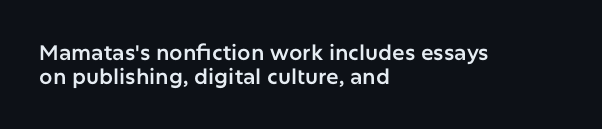
Compared with typical body copy, the letter spacing here is the same. These lines were composed using upright roman letters. Short and long lines alike share a common starting point at left. This rendering features lettering with no underline.
